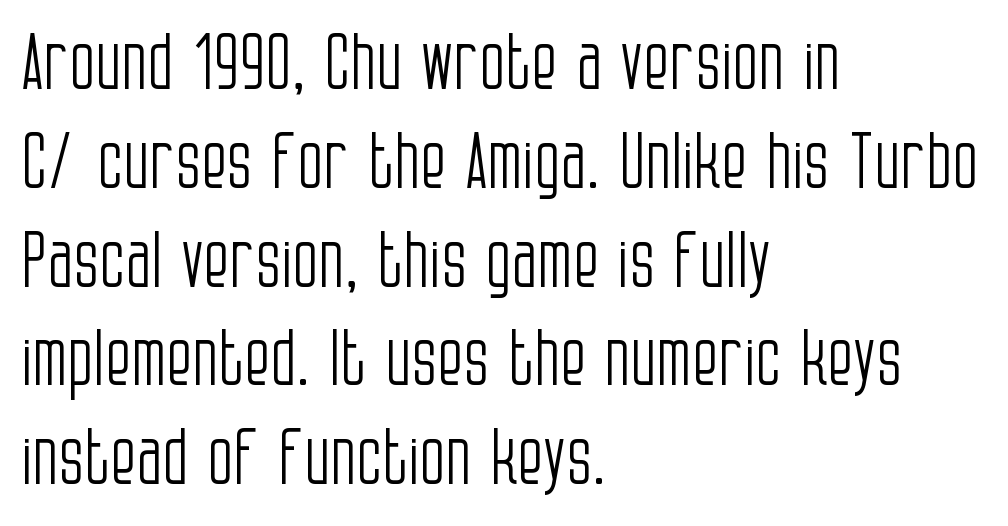
{"serif": "no", "italic": "no", "bold": "no", "weight": "light", "width": "condensed", "stroke_contrast": "low", "x_height": "large", "monospaced": "no", "underline": "no", "align": "left", "line_spacing": "normal", "line_spacing_ratio": 1.3, "letter_spacing": "normal", "letter_spacing_em": 0.0, "glyph_px": 76}
